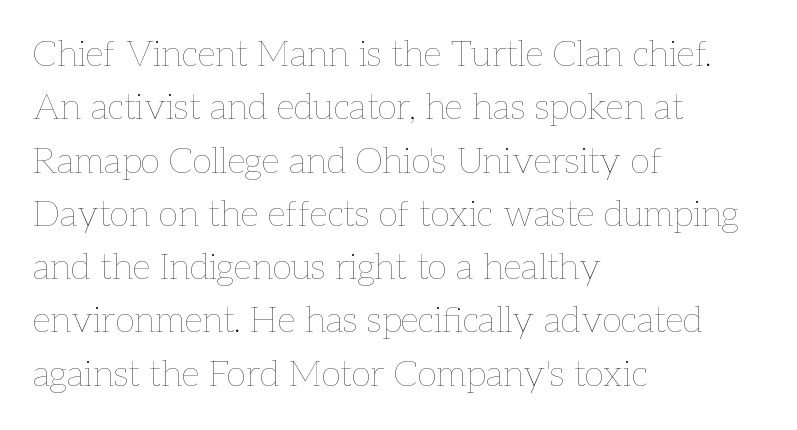
The image shows 36 px thin type, upright; set left-aligned, normal line spacing (1.48x), normal letter spacing, not underlined; low stroke contrast and a medium x-height.
